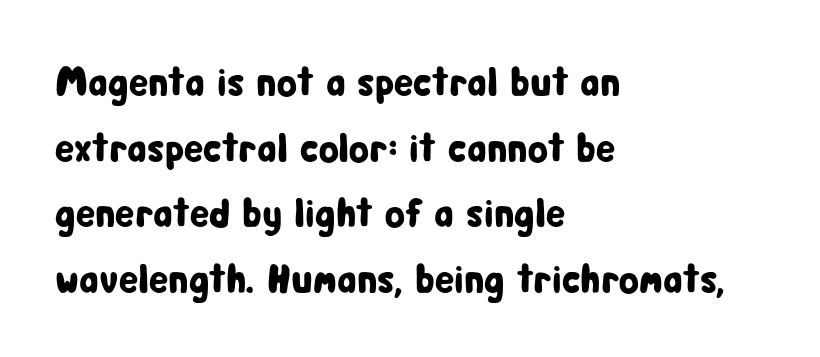
Looks like regular typesetting: each glyph gets only the width it needs. A clean baseline with only descenders dipping below it. These lines stack with their left ends in a neat column. Words appear dense and cohesive because spacing is normal. Ascenders rise straight up at ninety degrees. What kind of face is this? One without serifs — a sans.
